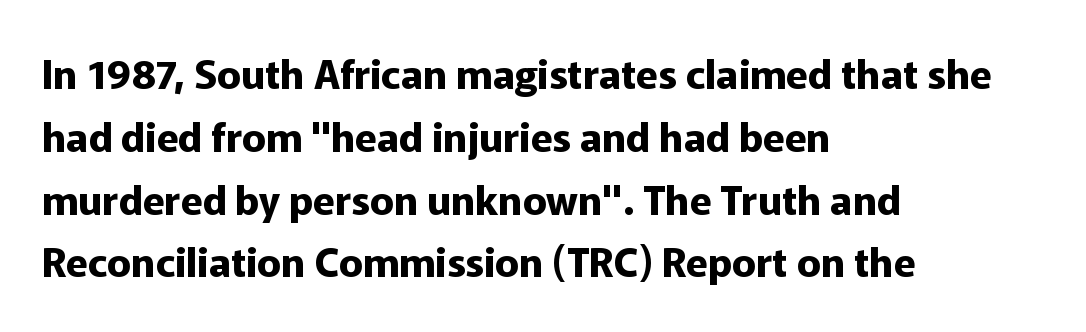
{"serif": "no", "italic": "no", "bold": "yes", "weight": "bold", "width": "normal", "stroke_contrast": "low", "x_height": "medium", "monospaced": "no", "underline": "no", "align": "left", "line_spacing": "normal", "line_spacing_ratio": 1.57, "letter_spacing": "normal", "letter_spacing_em": 0.0, "glyph_px": 40}
